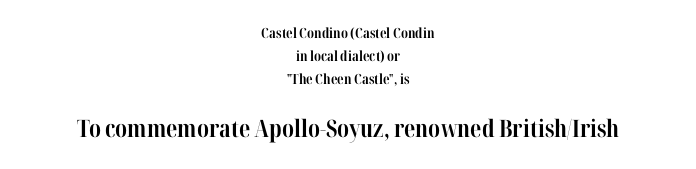
The tracking reads as untouched default to a designer's eye. Descender tails drop into unmarked territory. Every row of glyphs is offset so its center matches the block's center. The passage shown begins with its smaller block and ends with its larger one. Successive baselines arrive at the customary interval.
